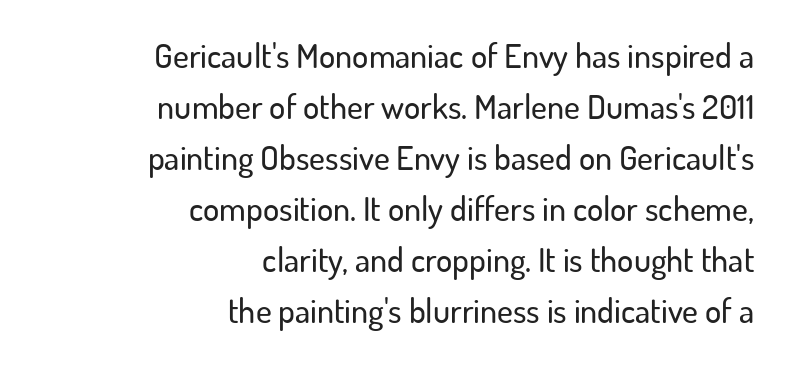
Q: Is the text italic (slanted)? A: No, it is upright.
Q: Is the typeface a serif or a sans-serif typeface? A: Sans-serif.
Q: Is the text underlined? A: No.
Q: How is the paragraph aligned? A: Right-aligned.
Q: Is the spacing between letters normal or unusually wide? A: Normal.
Q: Is the spacing between lines tight, normal or loose? A: Normal.
Q: Width (condensed, normal, or wide)? A: Normal.
Q: Stroke contrast? A: Low.
Q: x-height? A: Small.
Q: Monospaced? A: No.
